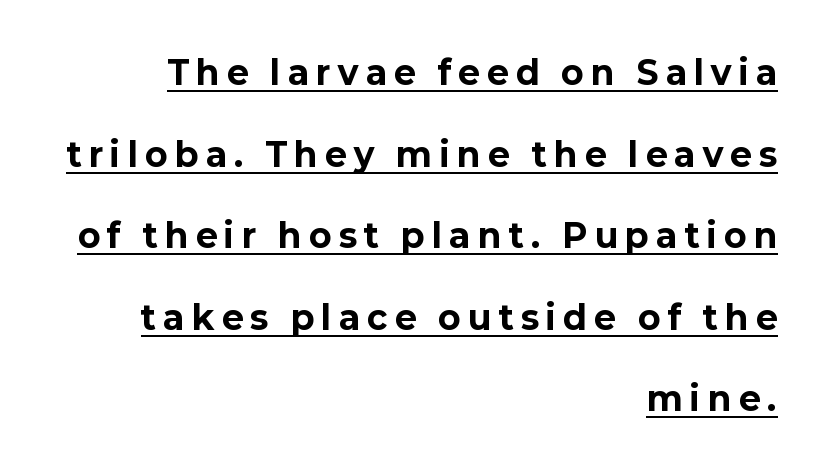
{"serif": "no", "italic": "no", "bold": "yes", "weight": "bold", "width": "normal", "stroke_contrast": "low", "x_height": "medium", "monospaced": "no", "underline": "yes", "align": "right", "line_spacing": "loose", "line_spacing_ratio": 2.47, "letter_spacing": "wide", "letter_spacing_em": 0.23, "glyph_px": 33}
